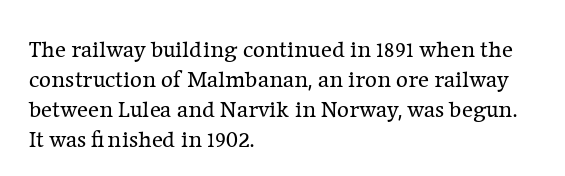
The image shows 23 px text type, upright; set left-aligned, normal line spacing (1.3x), normal letter spacing, not underlined.
